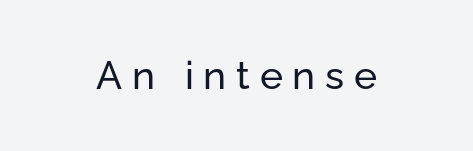
The image shows 39 px sans-serif type, upright; set unusually wide letter spacing (+0.25 em), not underlined; low stroke contrast and a medium x-height.
